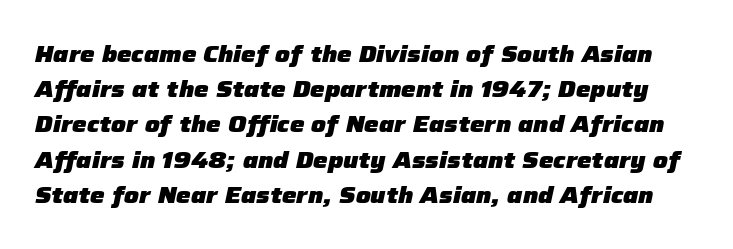
Students, this is bold: see how much ink each stroke carries. This rendering features lettering with no underline. The tracking reads as untouched default to a designer's eye. Normally led — the rows are evenly, conventionally spaced. Slanted lettering throughout.
